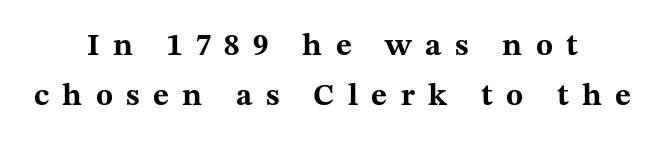
Q: Is the text bold? A: Yes.
Q: Is the text italic (slanted)? A: No, it is upright.
Q: Is the typeface a serif or a sans-serif typeface? A: Serif.
Q: Is the text underlined? A: No.
Q: How is the paragraph aligned? A: Centered.
Q: Is the spacing between letters normal or unusually wide? A: Unusually wide.
Q: Is the spacing between lines tight, normal or loose? A: Normal.
Q: Width (condensed, normal, or wide)? A: Wide.
Q: Stroke contrast? A: Medium.
Q: x-height? A: Medium.
Q: Monospaced? A: No.
